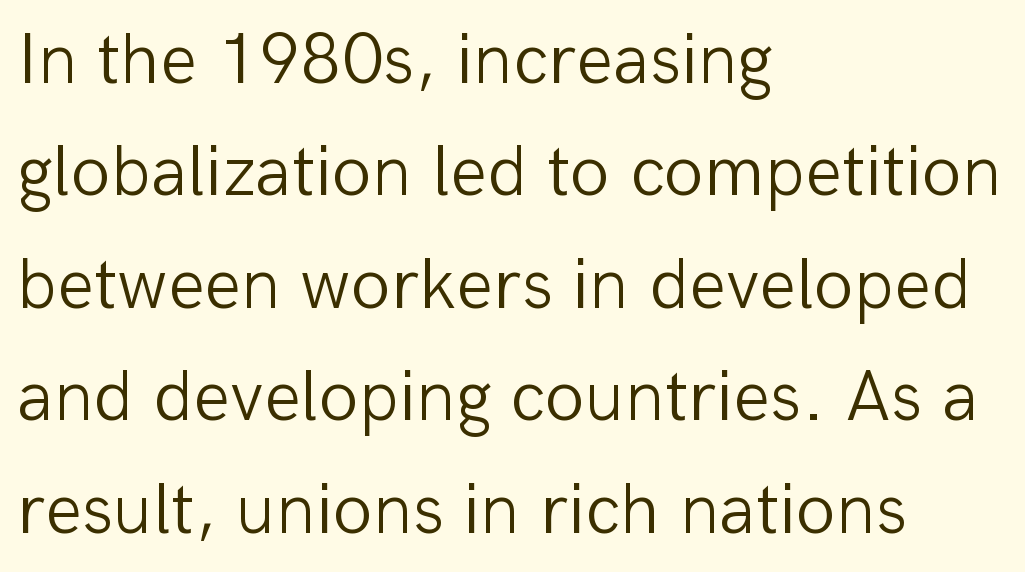
The specimen omits any rule beneath the text block's lines. Grotesque or geometric, the face here clearly has no serifs. Weight: in the light-to-regular range. Notice how descenders clear the ascenders below comfortably — that's standard leading. Horizontally, the lines are justified to the leading edge only.
